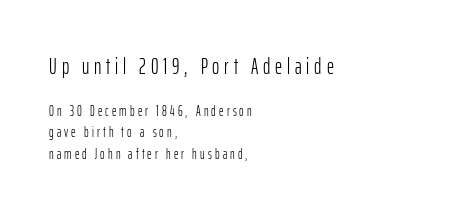
Q: Is the text bold? A: No.
Q: Is the text italic (slanted)? A: No, it is upright.
Q: Is the text underlined? A: No.
Q: How is the paragraph aligned? A: Left-aligned.
Q: Is the spacing between letters normal or unusually wide? A: Unusually wide.
Q: Is the spacing between lines tight, normal or loose? A: Normal.
Q: Which block of text is set in a larger size, the first (top) or the second (bottom)? A: The first (top) one.
